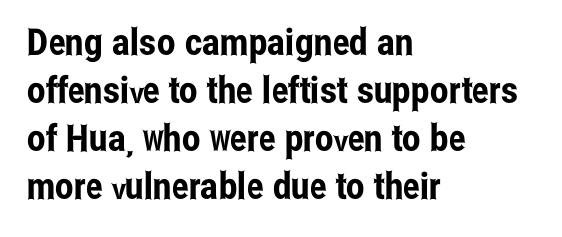
{"serif": "no", "italic": "no", "width": "condensed", "stroke_contrast": "low", "x_height": "medium", "monospaced": "no", "underline": "no", "align": "left", "line_spacing": "normal", "line_spacing_ratio": 1.3, "letter_spacing": "normal", "letter_spacing_em": 0.0, "glyph_px": 37}
